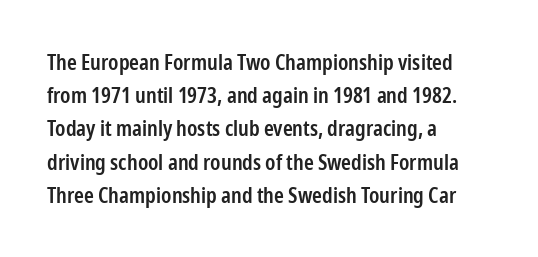
{"italic": "no", "bold": "semi", "underline": "no", "align": "left", "line_spacing": "normal", "line_spacing_ratio": 1.58, "letter_spacing": "normal", "letter_spacing_em": 0.0, "glyph_px": 21}
